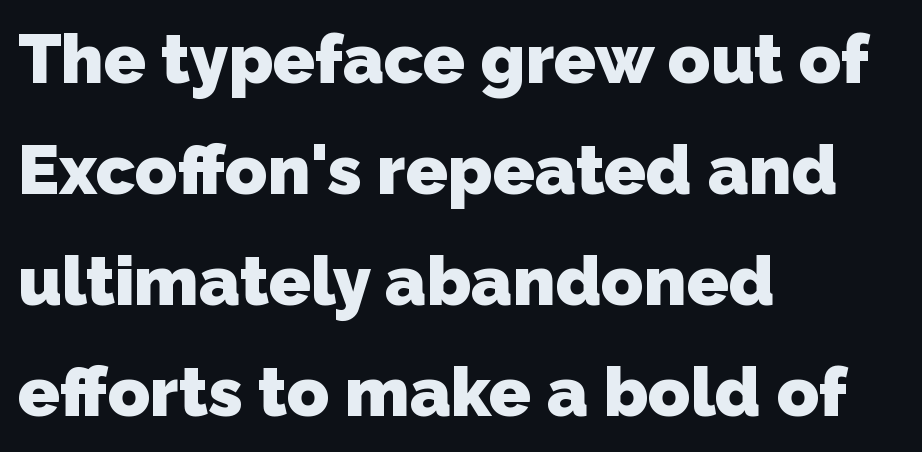
Compared with typical body copy, the letter spacing here is the same. Underline: absent. A classic flush-left, rag-right setting is used for this passage. The rendering uses natural spacing where letterforms have individual widths.
